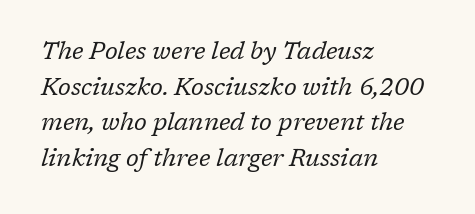
{"italic": "yes", "lean": "right", "slant_degrees": 17, "bold": "no", "underline": "no", "align": "left", "line_spacing": "normal", "line_spacing_ratio": 1.48, "letter_spacing": "normal", "letter_spacing_em": 0.0, "glyph_px": 24}
